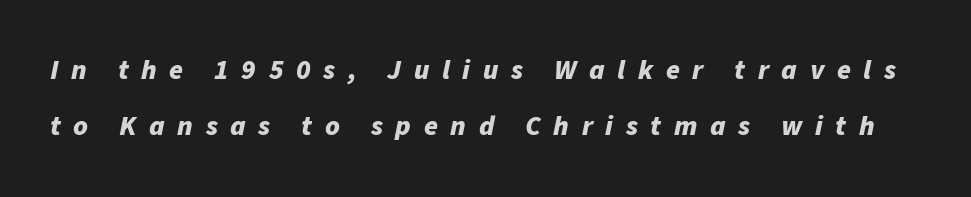
Q: Is the text bold? A: Yes.
Q: Is the text italic (slanted)? A: Yes, it leans right by about 11 degrees.
Q: Is the text underlined? A: No.
Q: Is the spacing between letters normal or unusually wide? A: Unusually wide.
Q: Is the spacing between lines tight, normal or loose? A: Loose.
Q: Width (condensed, normal, or wide)? A: Normal.
Q: Stroke contrast? A: Low.
Q: x-height? A: Medium.
Q: Monospaced? A: No.
